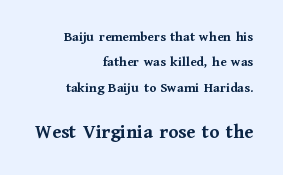
{"italic": "no", "bold": "yes", "underline": "no", "align": "right", "line_spacing_ratio": 1.82, "letter_spacing": "normal", "letter_spacing_em": 0.0, "larger_block": "second", "size_ratio": 1.43, "glyph_px": 20}
